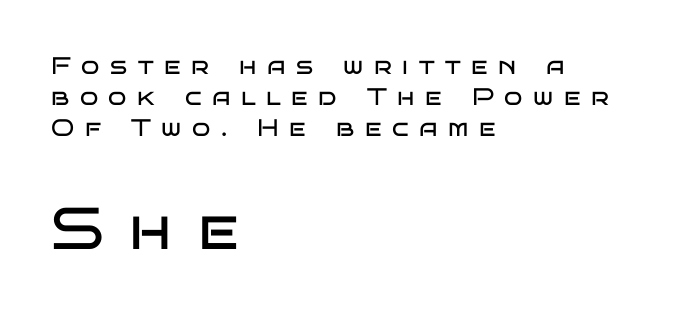
{"serif": "no", "italic": "no", "bold": "no", "weight": "regular", "width": "wide", "stroke_contrast": "low", "x_height": "large", "monospaced": "no", "underline": "no", "align": "left", "line_spacing": "normal", "line_spacing_ratio": 1.3, "letter_spacing": "wide", "letter_spacing_em": 0.44, "larger_block": "second", "size_ratio": 2.46, "glyph_px": 59}
